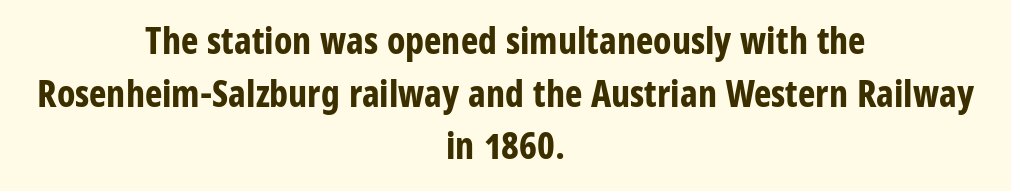
The image shows 37 px bold, condensed sans-serif type, upright; set centered, normal line spacing (1.42x), normal letter spacing, not underlined; low stroke contrast and a large x-height.
